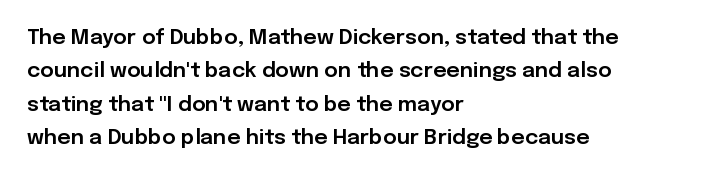
{"italic": "no", "underline": "no", "align": "left", "line_spacing": "normal", "line_spacing_ratio": 1.59, "letter_spacing": "normal", "letter_spacing_em": 0.0, "glyph_px": 21}
